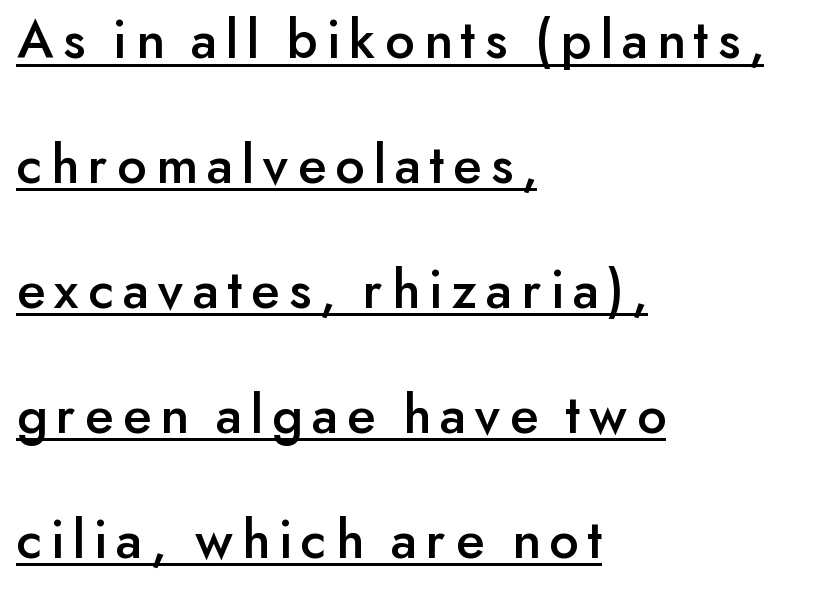
The specimen reads as upright at a glance. You can tell from the bare stems that sans-serif type was used. Each letter keeps its own natural width here, so spacing adapts to shape. Typeset ragged right — the left edge is the straight one.
